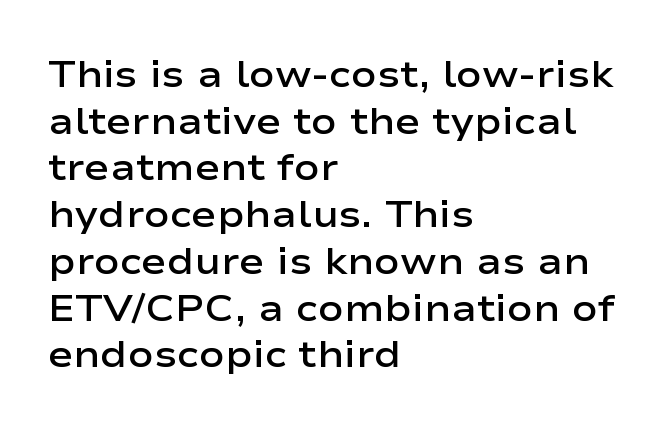
The image shows 38 px semibold, wide sans-serif type, upright; set left-aligned, line spacing 1.23x, normal letter spacing, not underlined; low stroke contrast and a medium x-height.
